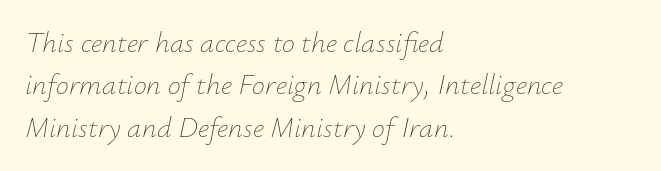
The image shows 29 px thin type, italic (leaning right); set left-aligned, normal line spacing (1.46x), normal letter spacing, not underlined; low stroke contrast and a small x-height.
